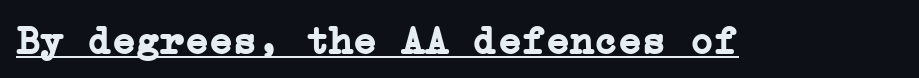
{"serif": "yes", "italic": "no", "bold": "yes", "weight": "semibold", "width": "normal", "stroke_contrast": "low", "x_height": "medium", "underline": "yes", "letter_spacing": "normal", "letter_spacing_em": 0.0, "glyph_px": 40}
